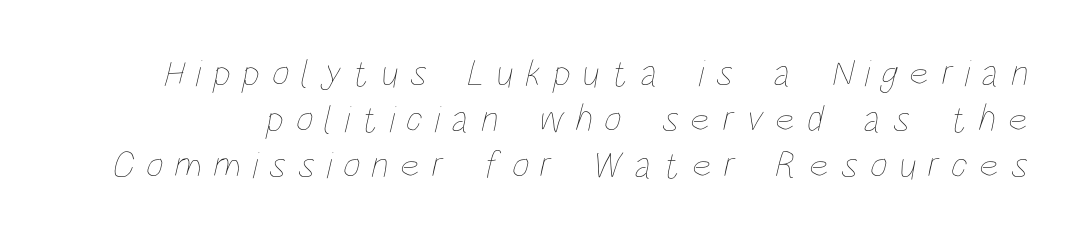
Q: Is the text bold? A: No.
Q: Is the text underlined? A: No.
Q: Is the spacing between letters normal or unusually wide? A: Unusually wide.
Q: Width (condensed, normal, or wide)? A: Condensed.
Q: Stroke contrast? A: Low.
Q: x-height? A: Large.
Q: Monospaced? A: No.
